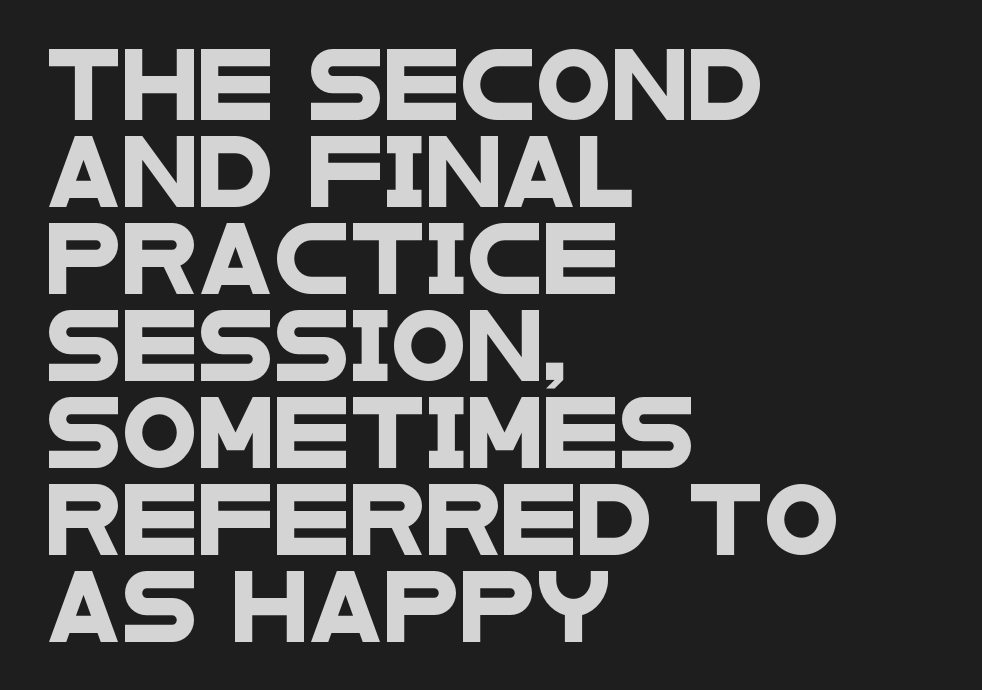
Nothing unusual about the tracking: characters are spaced as the font intends. The ragged edge is on the right, which tells us the setting is flush left. Each letter keeps its own natural width here, so spacing adapts to shape. Each new line begins a customary step beneath the previous one.
